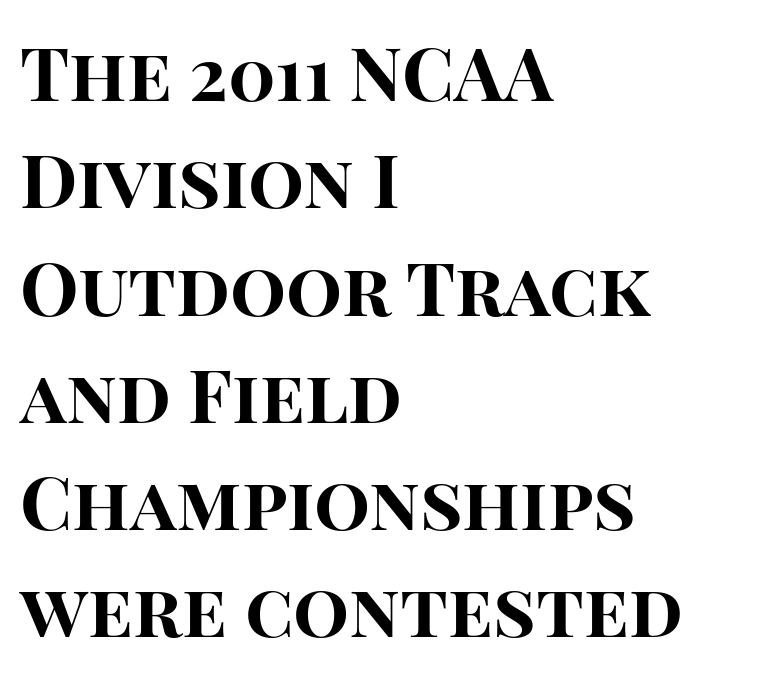
Underline: absent. The line texture is even and compact thanks to regular tracking. Designer's note — italics off, roman on. The passage shown is typed in a proportional face where columns would drift.
